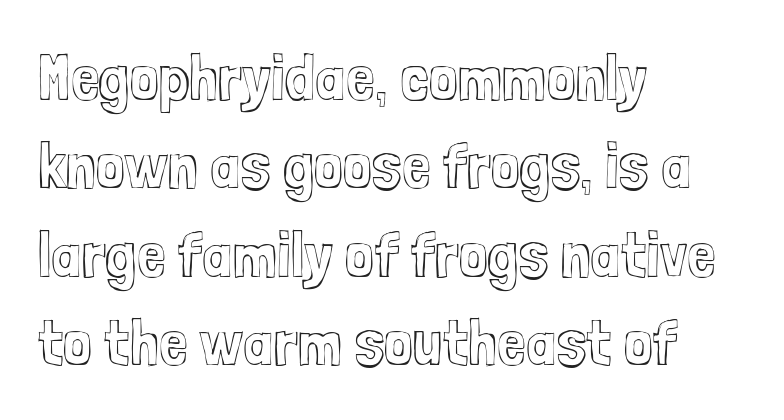
{"italic": "no", "width": "condensed", "x_height": "medium", "monospaced": "no", "underline": "no", "align": "left", "line_spacing": "normal", "line_spacing_ratio": 1.36, "letter_spacing": "normal", "letter_spacing_em": 0.0, "glyph_px": 65}
